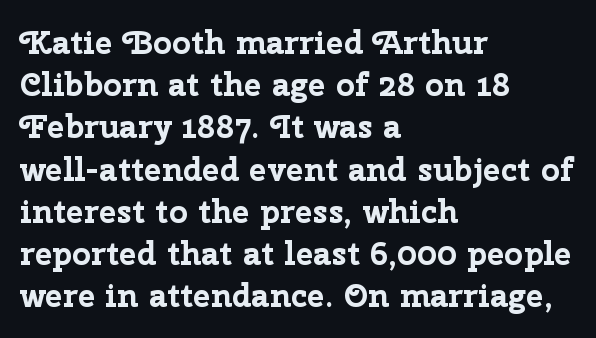
Q: Is the text bold? A: Yes.
Q: Is the text italic (slanted)? A: No, it is upright.
Q: Is the typeface a serif or a sans-serif typeface? A: Sans-serif.
Q: Is the text underlined? A: No.
Q: How is the paragraph aligned? A: Left-aligned.
Q: Is the spacing between letters normal or unusually wide? A: Normal.
Q: Is the spacing between lines tight, normal or loose? A: Normal.
Q: Width (condensed, normal, or wide)? A: Normal.
Q: Stroke contrast? A: Low.
Q: x-height? A: Medium.
Q: Monospaced? A: No.
